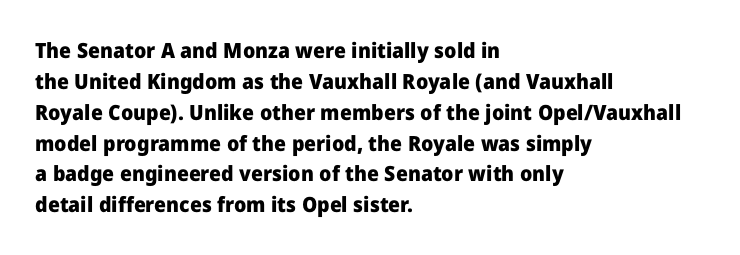
{"italic": "no", "bold": "yes", "underline": "no", "align": "left", "line_spacing": "normal", "line_spacing_ratio": 1.47, "letter_spacing": "normal", "letter_spacing_em": 0.0, "glyph_px": 21}
